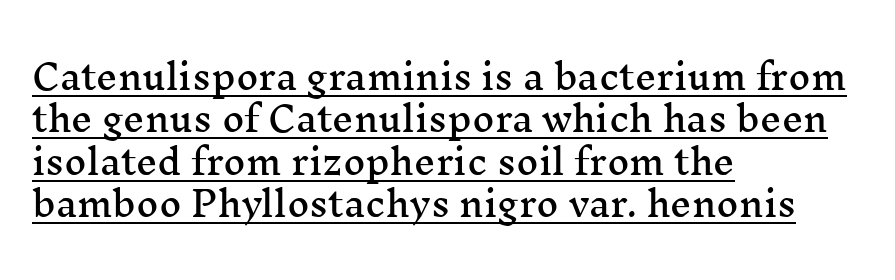
{"serif": "yes", "italic": "no", "width": "wide", "stroke_contrast": "medium", "x_height": "medium", "monospaced": "no", "underline": "yes", "align": "left", "line_spacing": "normal", "line_spacing_ratio": 1.25, "letter_spacing": "normal", "letter_spacing_em": 0.0, "glyph_px": 34}
